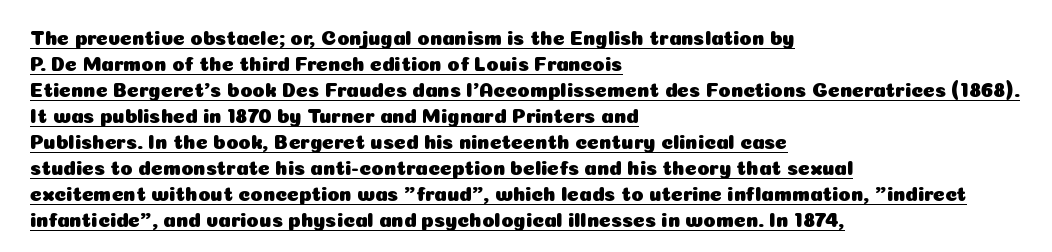
Q: Is the text italic (slanted)? A: No, it is upright.
Q: Is the text underlined? A: Yes.
Q: How is the paragraph aligned? A: Left-aligned.
Q: Is the spacing between letters normal or unusually wide? A: Normal.
Q: Is the spacing between lines tight, normal or loose? A: Normal.
